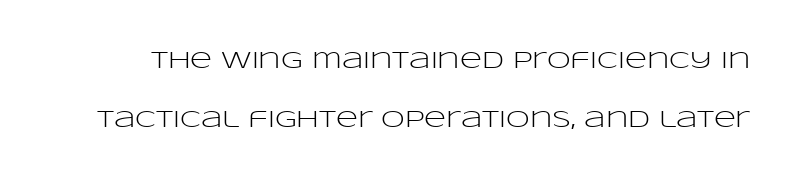
The image shows 24 px text type, upright; set loose line spacing (2.44x), normal letter spacing, not underlined.
